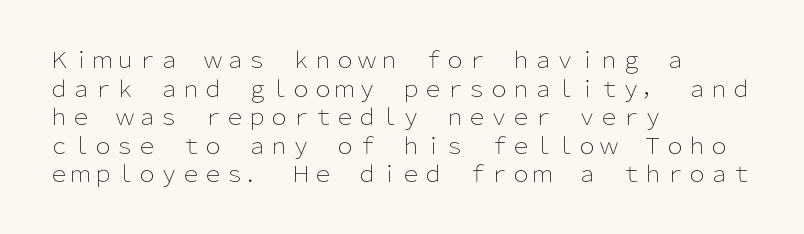
The image shows 22 px text type, upright; set left-aligned, normal line spacing (1.3x), normal letter spacing, not underlined.
